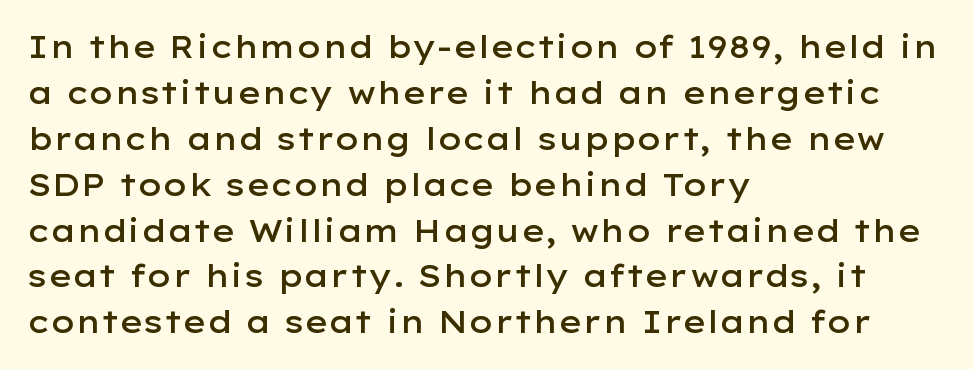
Q: Is the text bold? A: Semi-bold.
Q: Is the text italic (slanted)? A: No, it is upright.
Q: Is the typeface a serif or a sans-serif typeface? A: Sans-serif.
Q: Is the text underlined? A: No.
Q: How is the paragraph aligned? A: Left-aligned.
Q: Is the spacing between letters normal or unusually wide? A: Normal.
Q: Is the spacing between lines tight, normal or loose? A: Normal.
Q: Width (condensed, normal, or wide)? A: Wide.
Q: Stroke contrast? A: Low.
Q: x-height? A: Medium.
Q: Monospaced? A: No.
